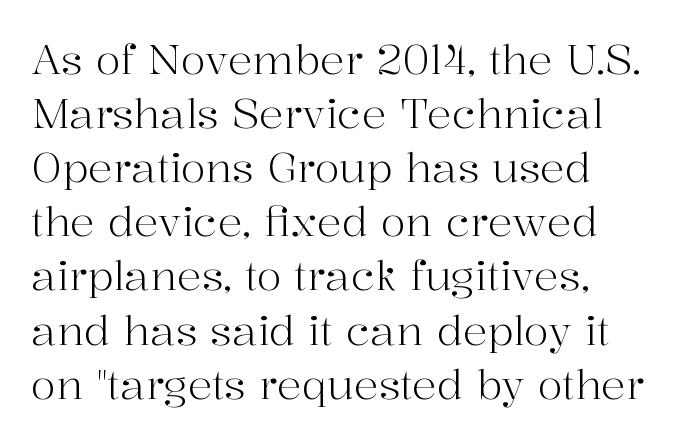
Q: Is the text bold? A: No.
Q: Is the text italic (slanted)? A: No, it is upright.
Q: Is the typeface a serif or a sans-serif typeface? A: Serif.
Q: Is the text underlined? A: No.
Q: How is the paragraph aligned? A: Left-aligned.
Q: Is the spacing between letters normal or unusually wide? A: Normal.
Q: Is the spacing between lines tight, normal or loose? A: Normal.
Q: Width (condensed, normal, or wide)? A: Normal.
Q: Stroke contrast? A: High.
Q: x-height? A: Medium.
Q: Monospaced? A: No.
